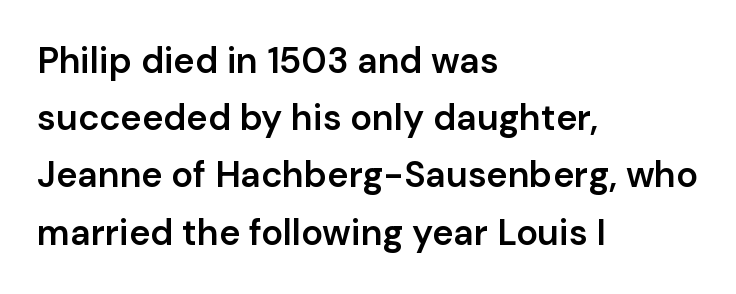
The image shows 36 px semibold sans-serif type, upright; set left-aligned, normal line spacing (1.59x), normal letter spacing, not underlined; low stroke contrast and a medium x-height.
